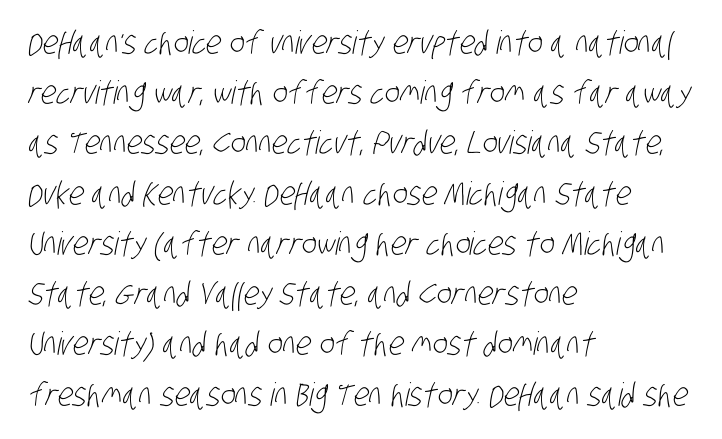
The image shows 32 px light, condensed sans-serif type; set left-aligned, normal line spacing (1.57x), normal letter spacing, not underlined; low stroke contrast and a large x-height.
